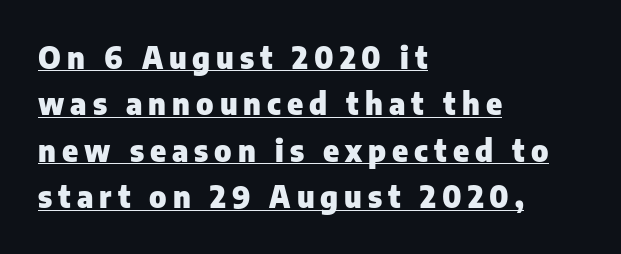
The image shows 30 px heavy sans-serif type, upright; set left-aligned, normal line spacing (1.55x), unusually wide letter spacing (+0.2 em), underlined; low stroke contrast and a medium x-height.
